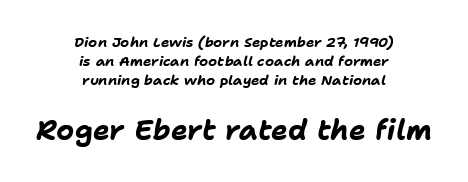
{"italic": "yes", "lean": "right", "slant_degrees": 11, "bold": "yes", "weight": "bold", "width": "normal", "stroke_contrast": "low", "x_height": "medium", "monospaced": "no", "underline": "no", "align": "center", "line_spacing": "normal", "line_spacing_ratio": 1.35, "letter_spacing": "normal", "letter_spacing_em": 0.0, "larger_block": "second", "size_ratio": 2.0, "glyph_px": 28}
